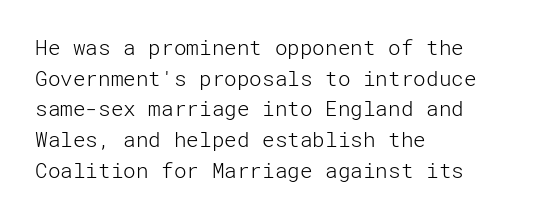
{"italic": "no", "bold": "no", "underline": "no", "align": "left", "line_spacing": "normal", "line_spacing_ratio": 1.46, "letter_spacing": "normal", "letter_spacing_em": 0.0, "glyph_px": 21}
